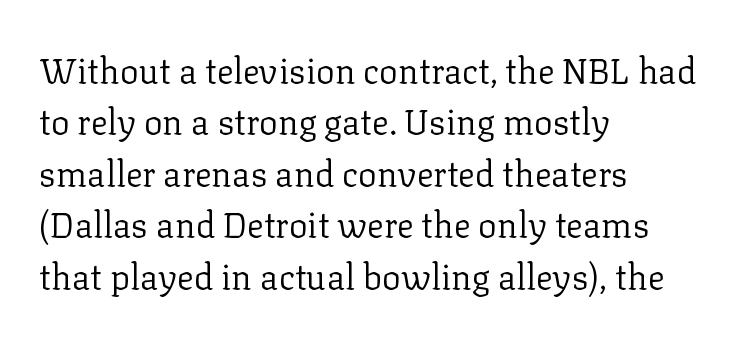
The image shows 35 px regular-weight serif type, upright; set left-aligned, normal line spacing (1.47x), normal letter spacing, not underlined; low stroke contrast and a medium x-height.
